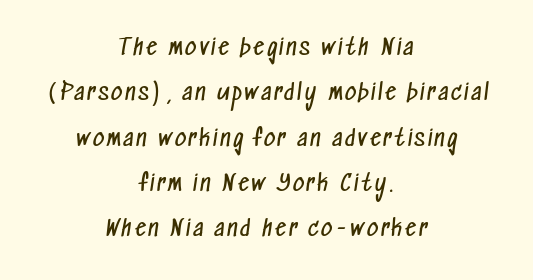
{"bold": "no", "underline": "no", "align": "center", "line_spacing": "loose", "line_spacing_ratio": 2.06, "glyph_px": 22}
